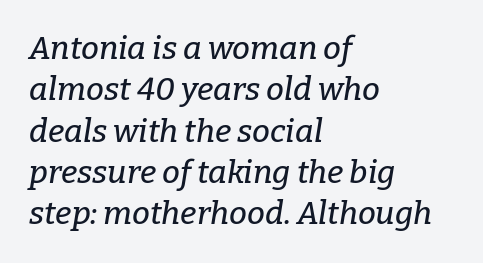
The image shows 32 px serif type, italic (leaning right); set left-aligned, normal line spacing (1.29x), normal letter spacing, not underlined; low stroke contrast and a medium x-height.
